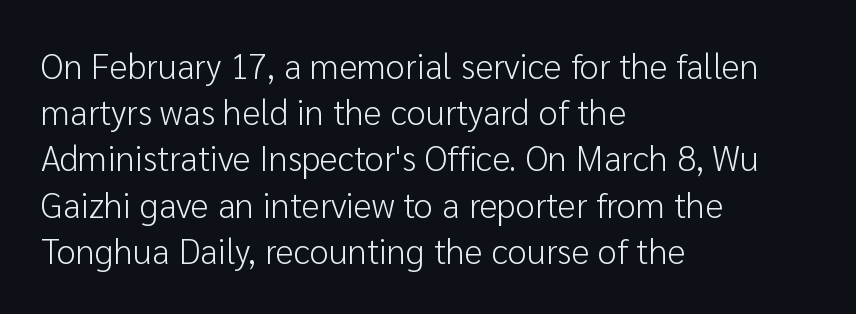
Summary of vertical rhythm: regular, with standard interline spacing. Students, note that the glyphs here touch the page at normal intervals. The specimen omits any rule beneath the text block's lines. Weight: regular or lighter. The specimen reads as upright at a glance. Teacher's note: observe the even left margin — that is flush-left alignment.
